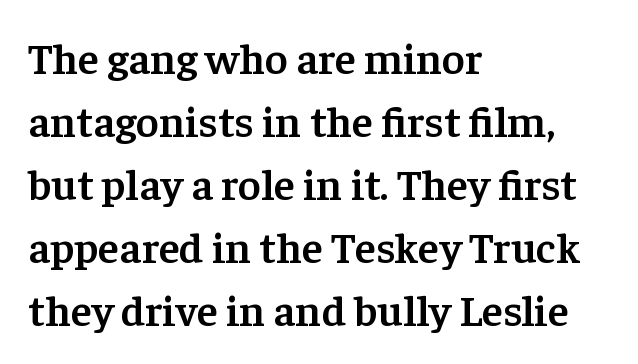
{"serif": "yes", "italic": "no", "bold": "semi", "weight": "semibold", "width": "normal", "stroke_contrast": "low", "x_height": "medium", "monospaced": "no", "underline": "no", "align": "left", "line_spacing": "normal", "line_spacing_ratio": 1.43, "letter_spacing": "normal", "letter_spacing_em": 0.0, "glyph_px": 44}
